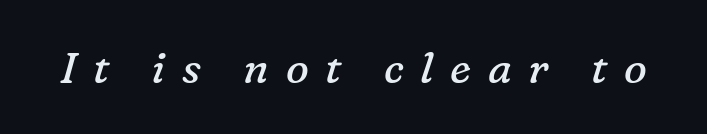
{"serif": "yes", "italic": "yes", "lean": "right", "slant_degrees": 16, "bold": "no", "weight": "regular", "width": "normal", "stroke_contrast": "low", "x_height": "medium", "monospaced": "no", "underline": "no", "letter_spacing": "wide", "letter_spacing_em": 0.39, "glyph_px": 43}
